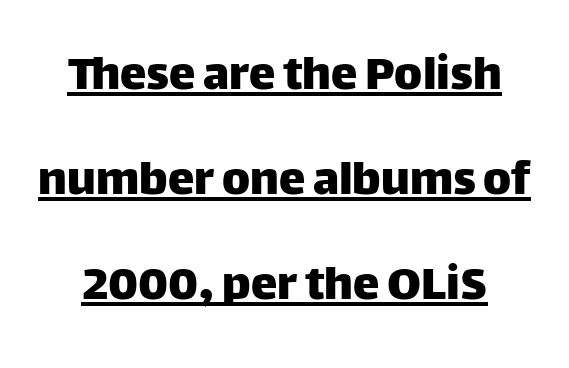
This sample has the flowing, uneven cadence of proportional lettering. Letter spacing: default. Unlike a traditional serif, this face leaves its strokes unadorned. Regarding leading, the lines here are spaced well apart.
